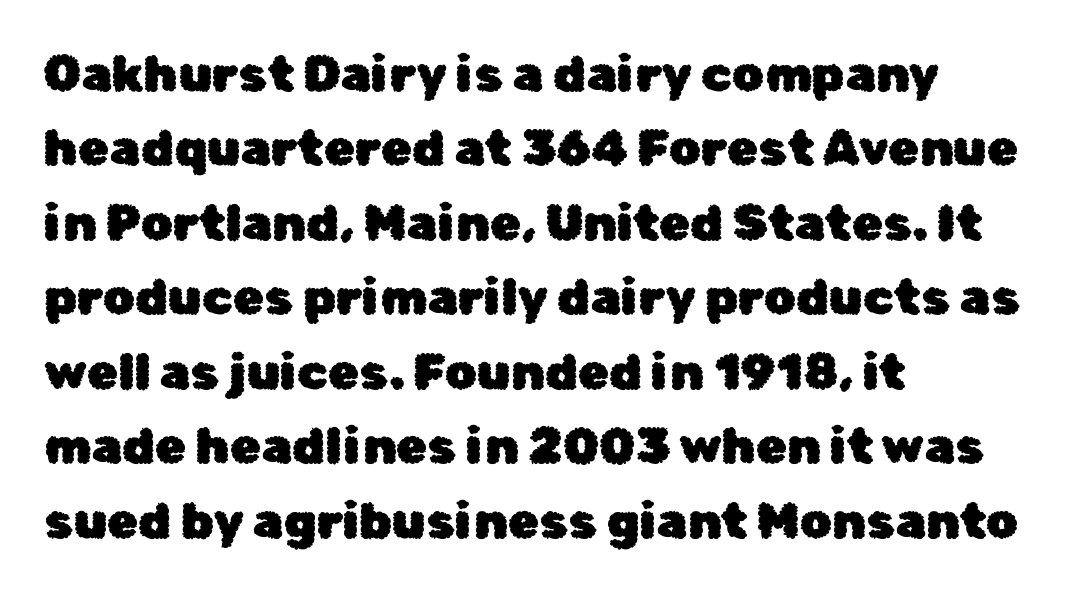
Q: Is the text italic (slanted)? A: No, it is upright.
Q: Is the typeface a serif or a sans-serif typeface? A: Sans-serif.
Q: Is the text underlined? A: No.
Q: How is the paragraph aligned? A: Left-aligned.
Q: Is the spacing between letters normal or unusually wide? A: Normal.
Q: Is the spacing between lines tight, normal or loose? A: Normal.
Q: Width (condensed, normal, or wide)? A: Normal.
Q: Stroke contrast? A: Low.
Q: x-height? A: Medium.
Q: Monospaced? A: No.
